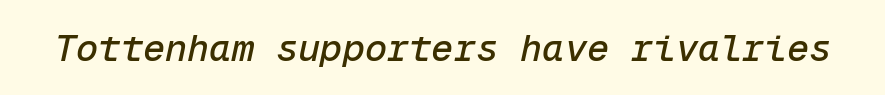
Q: Is the text italic (slanted)? A: Yes, it leans right by about 12 degrees.
Q: Is the text underlined? A: No.
Q: Is the spacing between letters normal or unusually wide? A: Normal.
Q: Width (condensed, normal, or wide)? A: Normal.
Q: Stroke contrast? A: Low.
Q: x-height? A: Medium.
Q: Monospaced? A: Yes.
